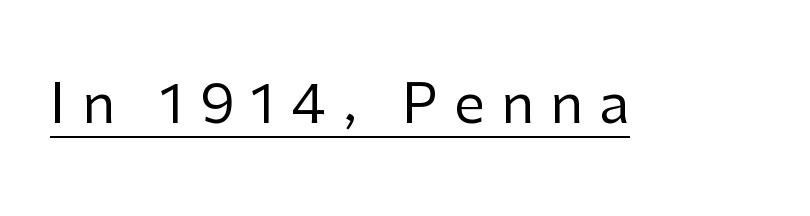
Q: Is the text bold? A: No.
Q: Is the text italic (slanted)? A: No, it is upright.
Q: Is the typeface a serif or a sans-serif typeface? A: Sans-serif.
Q: Is the text underlined? A: Yes.
Q: Is the spacing between letters normal or unusually wide? A: Unusually wide.
Q: Width (condensed, normal, or wide)? A: Normal.
Q: Stroke contrast? A: Low.
Q: x-height? A: Medium.
Q: Monospaced? A: No.
